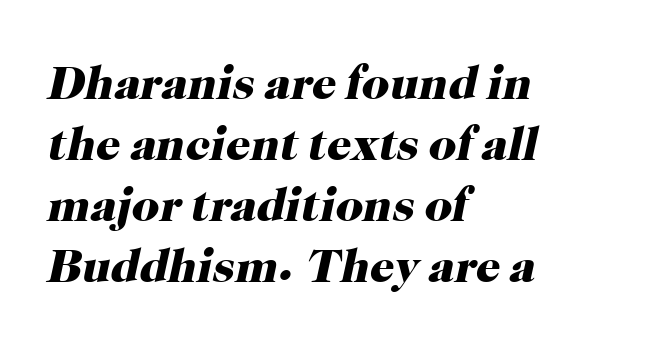
{"serif": "yes", "italic": "yes", "lean": "right", "slant_degrees": 12, "bold": "yes", "weight": "heavy", "width": "normal", "stroke_contrast": "high", "x_height": "medium", "monospaced": "no", "underline": "no", "align": "left", "line_spacing": "normal", "line_spacing_ratio": 1.27, "letter_spacing": "normal", "letter_spacing_em": 0.0, "glyph_px": 48}
